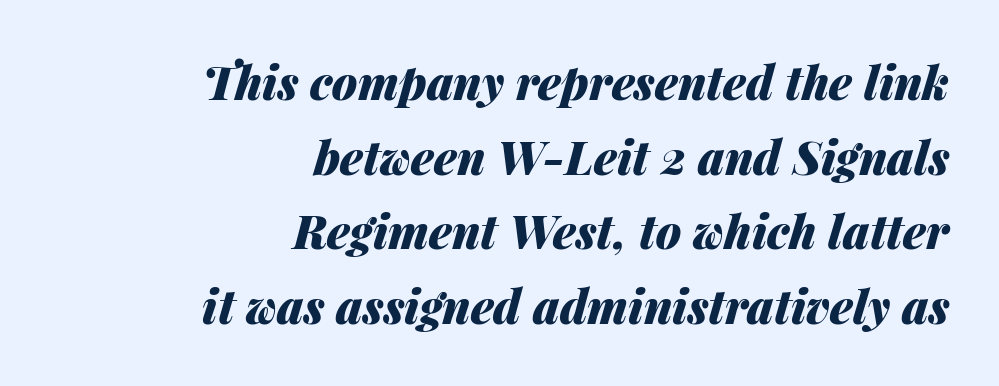
The passage shown leans; its letterforms are oblique. You could call the tracking neutral — neither tight nor loose. Only glyphs here, with clear space below each row. Varying glyph widths throughout — classic text-font behaviour. These words are printed bold, with thick strokes throughout.
